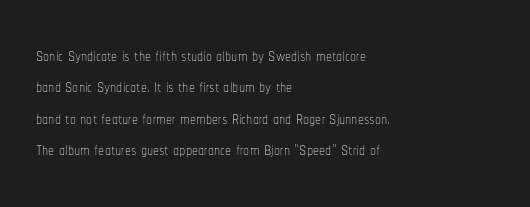
The image shows 24 px text type, upright; set left-aligned, normal line spacing (1.31x), normal letter spacing, not underlined.
